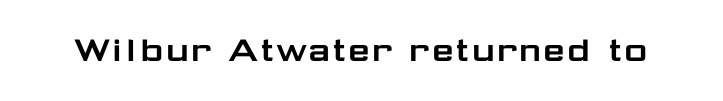
{"serif": "no", "italic": "no", "width": "wide", "stroke_contrast": "low", "x_height": "medium", "monospaced": "no", "underline": "no", "letter_spacing": "normal", "letter_spacing_em": 0.0, "glyph_px": 40}
